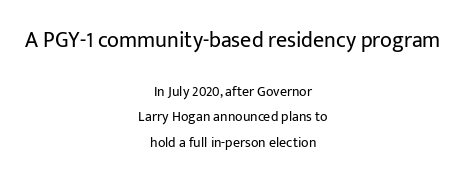
The image shows 22 px text type, upright; set centered, line spacing 1.83x, normal letter spacing, not underlined; the first (top) block is 1.57x larger.
